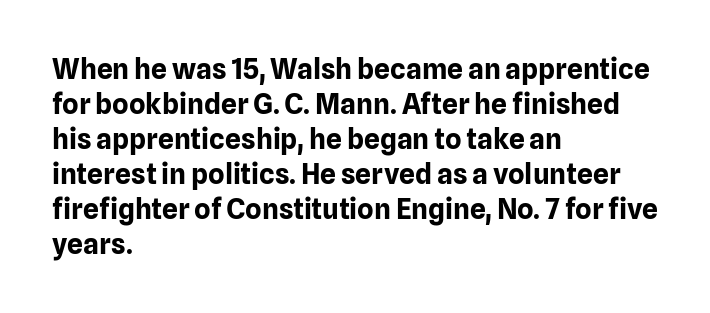
{"serif": "no", "italic": "no", "bold": "yes", "weight": "bold", "width": "normal", "stroke_contrast": "low", "x_height": "medium", "monospaced": "no", "underline": "no", "align": "left", "line_spacing": "normal", "line_spacing_ratio": 1.25, "letter_spacing": "normal", "letter_spacing_em": 0.0, "glyph_px": 28}
